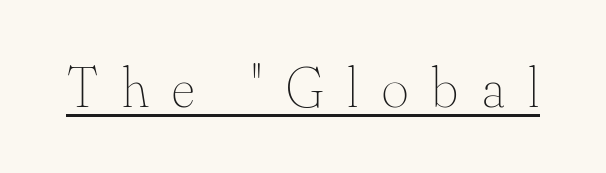
Q: Is the text bold? A: No.
Q: Is the text italic (slanted)? A: No, it is upright.
Q: Is the text underlined? A: Yes.
Q: Is the spacing between letters normal or unusually wide? A: Unusually wide.
Q: Width (condensed, normal, or wide)? A: Normal.
Q: Stroke contrast? A: Medium.
Q: x-height? A: Small.
Q: Monospaced? A: No.
